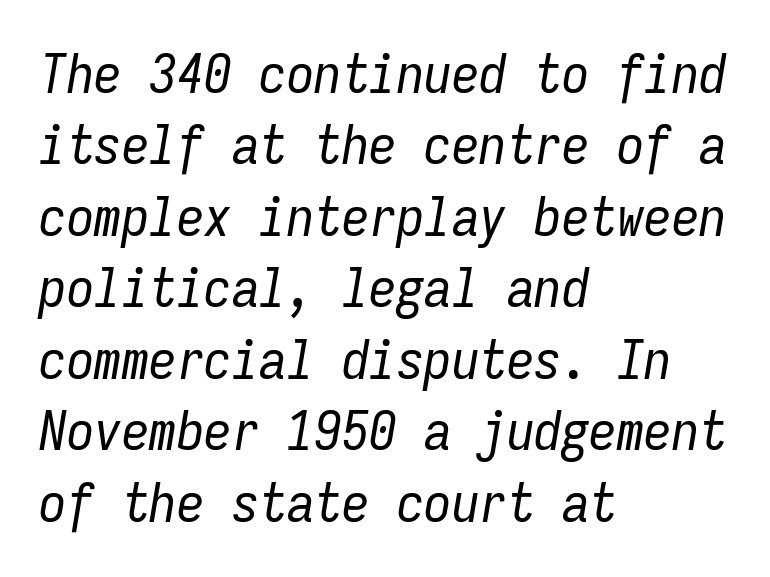
The image shows 55 px regular-weight, condensed type, italic (leaning right), monospaced; set left-aligned, normal line spacing (1.3x), normal letter spacing, not underlined; low stroke contrast and a medium x-height.
